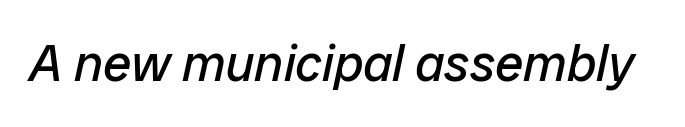
{"italic": "yes", "lean": "right", "slant_degrees": 12, "bold": "no", "weight": "regular", "width": "normal", "stroke_contrast": "low", "x_height": "medium", "monospaced": "no", "underline": "no", "letter_spacing": "normal", "letter_spacing_em": 0.0, "glyph_px": 51}
